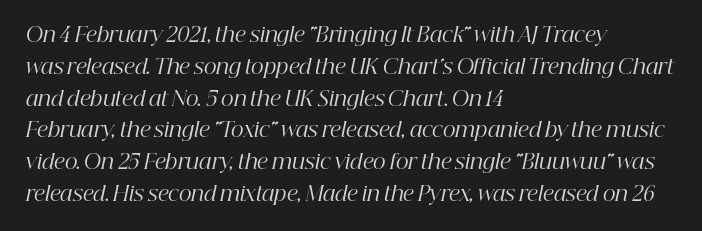
{"italic": "yes", "lean": "right", "slant_degrees": 12, "bold": "no", "underline": "no", "align": "left", "line_spacing": "normal", "line_spacing_ratio": 1.59, "letter_spacing": "normal", "letter_spacing_em": 0.0, "glyph_px": 20}
